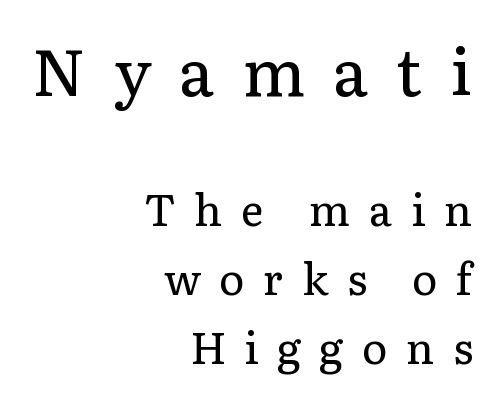
{"serif": "yes", "italic": "no", "bold": "no", "weight": "regular", "width": "normal", "stroke_contrast": "low", "x_height": "medium", "monospaced": "no", "underline": "no", "align": "right", "line_spacing": "normal", "line_spacing_ratio": 1.6, "letter_spacing": "wide", "letter_spacing_em": 0.43, "larger_block": "first", "size_ratio": 1.51, "glyph_px": 65}
